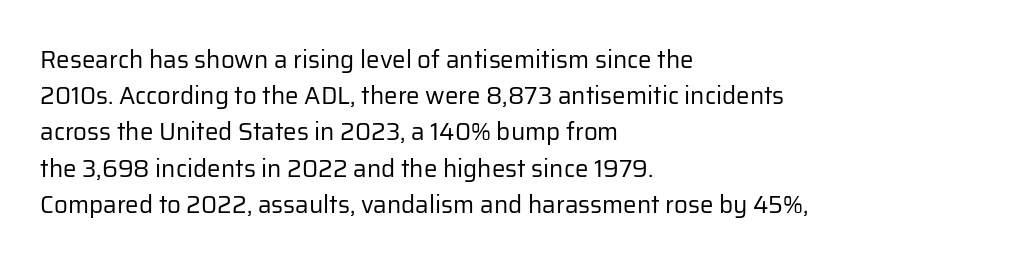
Q: Is the text bold? A: No.
Q: Is the text italic (slanted)? A: No, it is upright.
Q: Is the text underlined? A: No.
Q: How is the paragraph aligned? A: Left-aligned.
Q: Is the spacing between letters normal or unusually wide? A: Normal.
Q: Is the spacing between lines tight, normal or loose? A: Normal.
